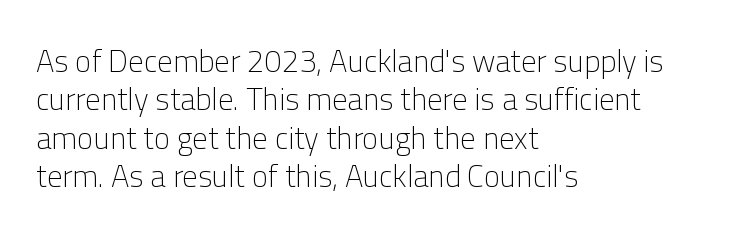
The image shows 31 px light sans-serif type, upright; set left-aligned, line spacing 1.24x, normal letter spacing, not underlined; low stroke contrast and a medium x-height.
